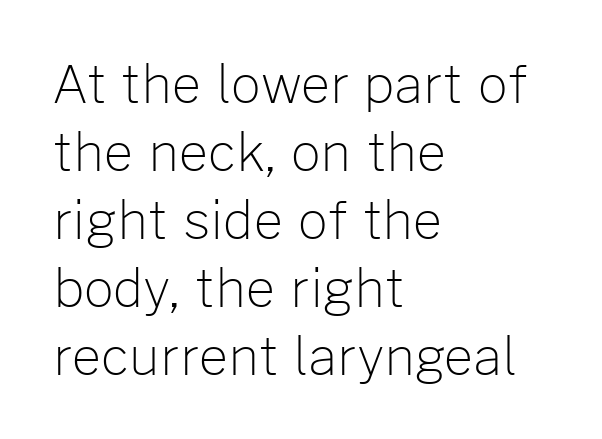
{"serif": "no", "italic": "no", "bold": "no", "weight": "light", "width": "normal", "stroke_contrast": "low", "x_height": "medium", "monospaced": "no", "underline": "no", "align": "left", "line_spacing": "normal", "line_spacing_ratio": 1.31, "letter_spacing": "normal", "letter_spacing_em": 0.0, "glyph_px": 52}
